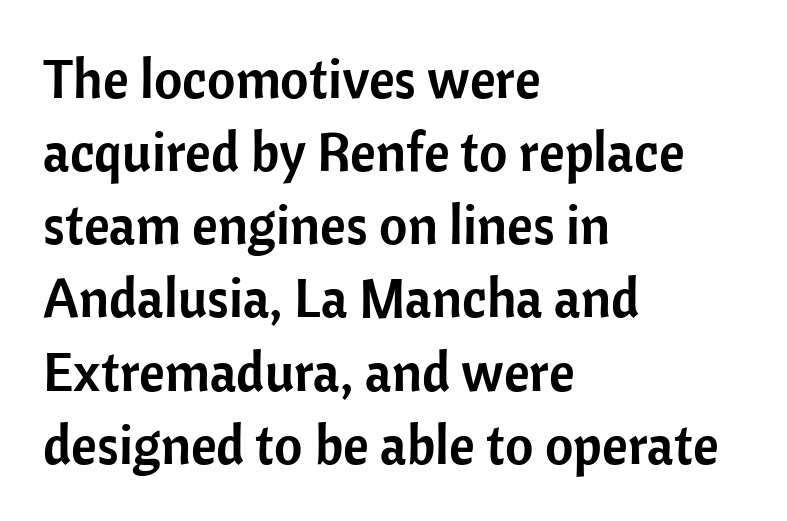
Q: Is the text italic (slanted)? A: No, it is upright.
Q: Is the typeface a serif or a sans-serif typeface? A: Sans-serif.
Q: Is the text underlined? A: No.
Q: How is the paragraph aligned? A: Left-aligned.
Q: Is the spacing between letters normal or unusually wide? A: Normal.
Q: Is the spacing between lines tight, normal or loose? A: Normal.
Q: Width (condensed, normal, or wide)? A: Normal.
Q: Stroke contrast? A: Low.
Q: x-height? A: Medium.
Q: Monospaced? A: No.
